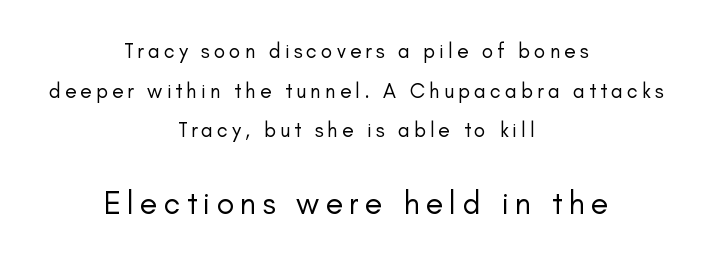
Q: Is the text bold? A: No.
Q: Is the text italic (slanted)? A: No, it is upright.
Q: Is the typeface a serif or a sans-serif typeface? A: Sans-serif.
Q: Is the text underlined? A: No.
Q: How is the paragraph aligned? A: Centered.
Q: Which block of text is set in a larger size, the first (top) or the second (bottom)? A: The second (bottom) one.
Q: Width (condensed, normal, or wide)? A: Normal.
Q: Stroke contrast? A: Low.
Q: x-height? A: Small.
Q: Monospaced? A: No.
